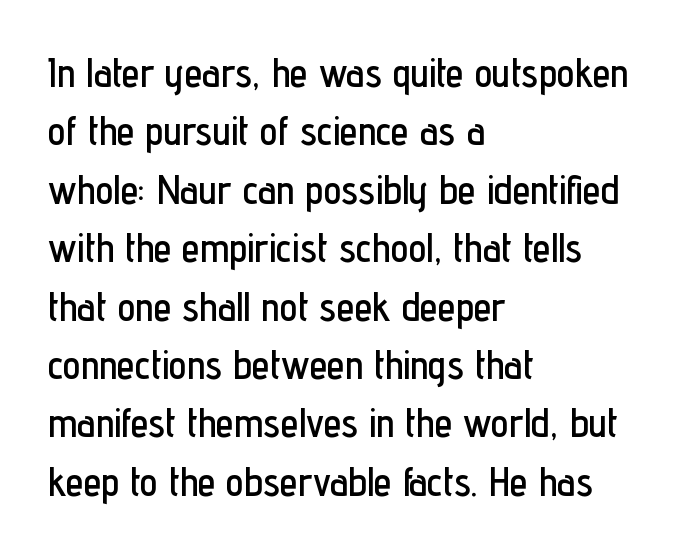
The image shows 40 px condensed sans-serif type, upright; set left-aligned, normal line spacing (1.46x), normal letter spacing, not underlined; low stroke contrast and a medium x-height.
